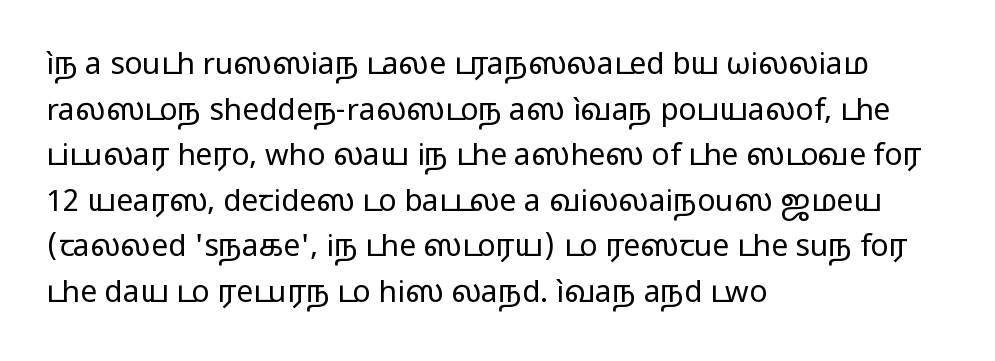
{"serif": "no", "italic": "no", "bold": "no", "weight": "regular", "width": "wide", "stroke_contrast": "low", "x_height": "medium", "monospaced": "no", "underline": "no", "align": "left", "line_spacing": "normal", "line_spacing_ratio": 1.52, "letter_spacing": "normal", "letter_spacing_em": 0.0, "glyph_px": 30}
